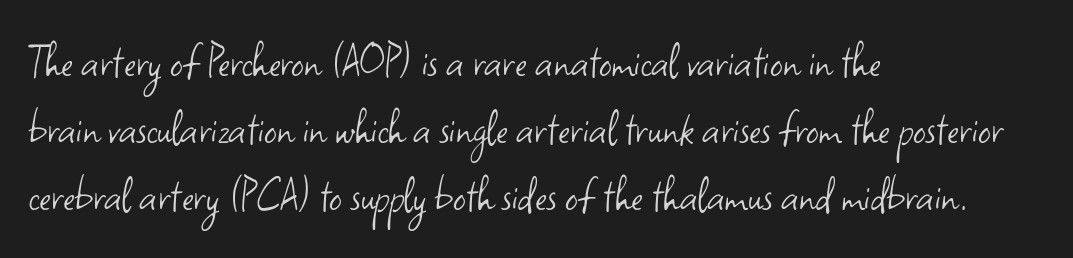
{"serif": "no", "bold": "no", "weight": "light", "width": "normal", "stroke_contrast": "low", "x_height": "small", "monospaced": "no", "underline": "no", "align": "left", "line_spacing": "normal", "line_spacing_ratio": 1.34, "letter_spacing": "normal", "letter_spacing_em": 0.0, "glyph_px": 50}
